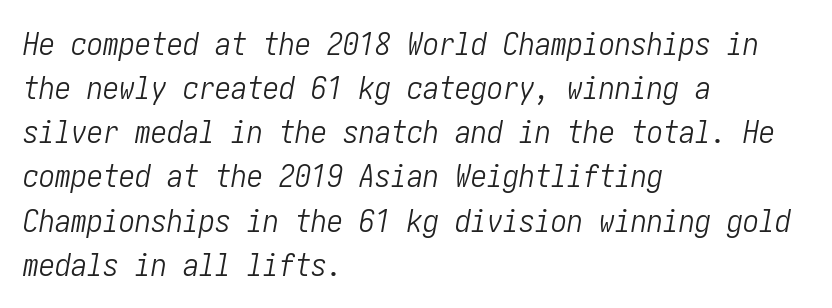
The image shows 32 px light, condensed type, italic (leaning right); set left-aligned, normal line spacing (1.38x), normal letter spacing, not underlined; low stroke contrast and a medium x-height.
